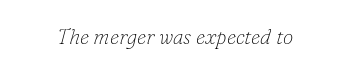
{"italic": "yes", "lean": "right", "slant_degrees": 16, "bold": "no", "underline": "no", "letter_spacing": "normal", "letter_spacing_em": 0.0, "glyph_px": 21}
